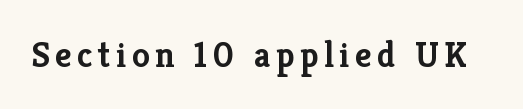
{"serif": "yes", "italic": "no", "bold": "yes", "weight": "semibold", "width": "normal", "stroke_contrast": "low", "x_height": "medium", "monospaced": "no", "underline": "no", "glyph_px": 36}
